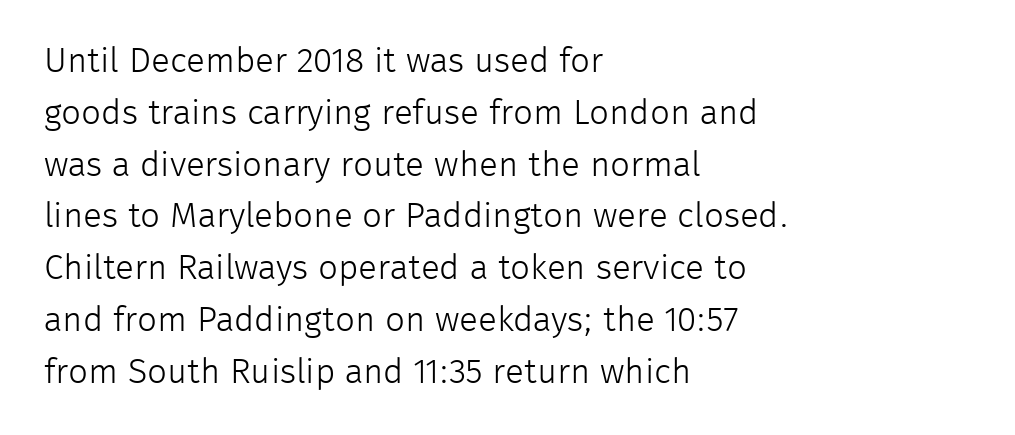
Unbolded letterforms with no extra heft. The face used here is a sans, in the tradition of grotesques and geometrics. Is this a fixed-width face? No — the glyphs have proportional, varying widths. Quick note: not italic, upright. Characters follow at the spacing the type designer built in.
